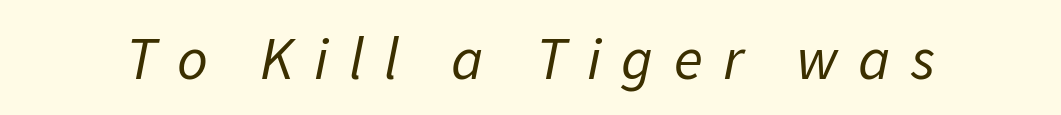
This is oblique type, the kind used for emphasis or titles. A typesetter would call this heavily tracked-out type. Type without underlining. Varying glyph widths throughout — classic text-font behaviour.
